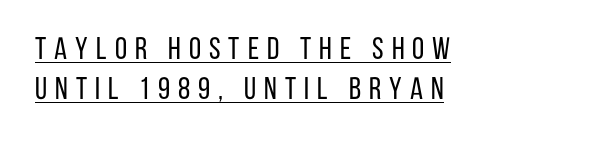
Q: Is the text bold? A: No.
Q: Is the text italic (slanted)? A: No, it is upright.
Q: Is the typeface a serif or a sans-serif typeface? A: Sans-serif.
Q: Is the text underlined? A: Yes.
Q: How is the paragraph aligned? A: Left-aligned.
Q: Is the spacing between letters normal or unusually wide? A: Unusually wide.
Q: Is the spacing between lines tight, normal or loose? A: Normal.
Q: Width (condensed, normal, or wide)? A: Condensed.
Q: Stroke contrast? A: Low.
Q: x-height? A: Large.
Q: Monospaced? A: No.
